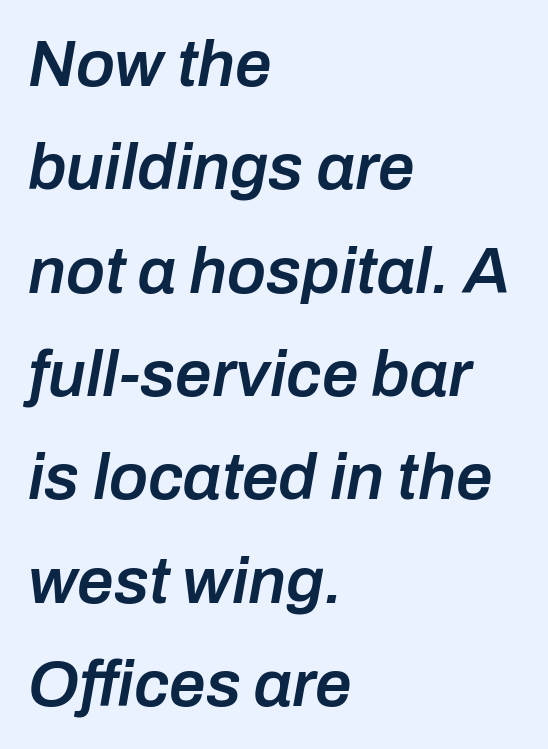
Q: Is the text bold? A: Semi-bold.
Q: Is the text italic (slanted)? A: Yes, it leans right by about 10 degrees.
Q: Is the text underlined? A: No.
Q: How is the paragraph aligned? A: Left-aligned.
Q: Is the spacing between letters normal or unusually wide? A: Normal.
Q: Is the spacing between lines tight, normal or loose? A: Normal.
Q: Width (condensed, normal, or wide)? A: Normal.
Q: Stroke contrast? A: Low.
Q: x-height? A: Medium.
Q: Monospaced? A: No.
